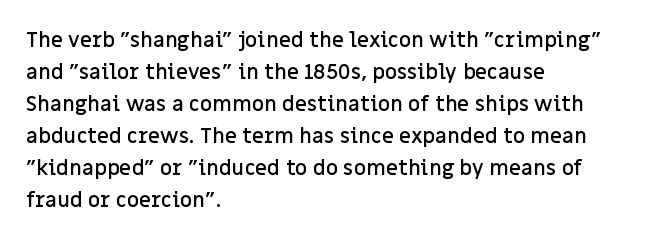
The image shows 21 px text type, upright; set left-aligned, normal line spacing (1.52x), normal letter spacing, not underlined.
